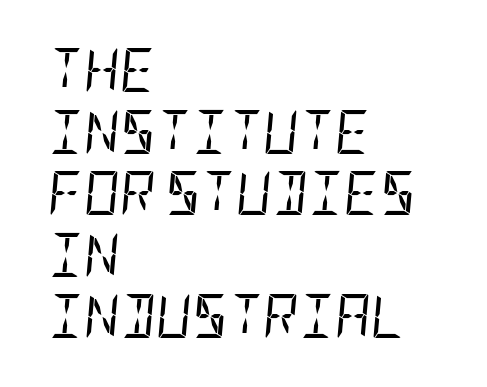
The image shows 44 px regular-weight, condensed type, italic (leaning right); set left-aligned, normal line spacing (1.4x), normal letter spacing, not underlined; low stroke contrast and a large x-height.
